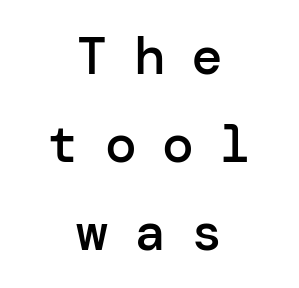
The image shows 53 px semibold sans-serif type, upright; set centered, normal line spacing (1.66x), unusually wide letter spacing (+0.49 em), not underlined; low stroke contrast and a medium x-height.
